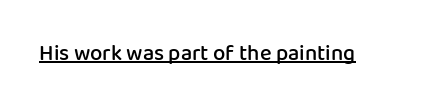
The image shows 22 px text type, upright; set normal letter spacing, underlined.
